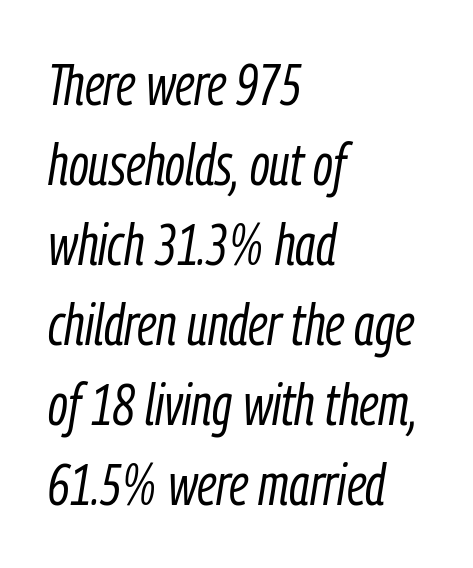
Q: Is the text bold? A: No.
Q: Is the text italic (slanted)? A: Yes, it leans right by about 9 degrees.
Q: Is the text underlined? A: No.
Q: How is the paragraph aligned? A: Left-aligned.
Q: Is the spacing between letters normal or unusually wide? A: Normal.
Q: Is the spacing between lines tight, normal or loose? A: Normal.
Q: Width (condensed, normal, or wide)? A: Condensed.
Q: Stroke contrast? A: Low.
Q: x-height? A: Medium.
Q: Monospaced? A: No.
